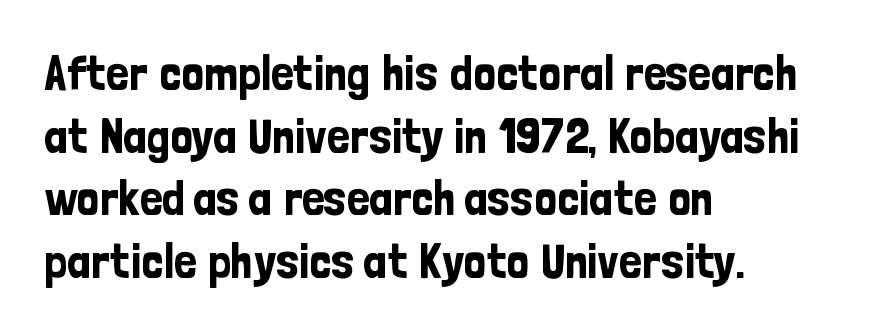
Q: Is the text italic (slanted)? A: No, it is upright.
Q: Is the typeface a serif or a sans-serif typeface? A: Sans-serif.
Q: Is the text underlined? A: No.
Q: How is the paragraph aligned? A: Left-aligned.
Q: Is the spacing between letters normal or unusually wide? A: Normal.
Q: Is the spacing between lines tight, normal or loose? A: Normal.
Q: Width (condensed, normal, or wide)? A: Condensed.
Q: Stroke contrast? A: Low.
Q: x-height? A: Medium.
Q: Monospaced? A: No.
